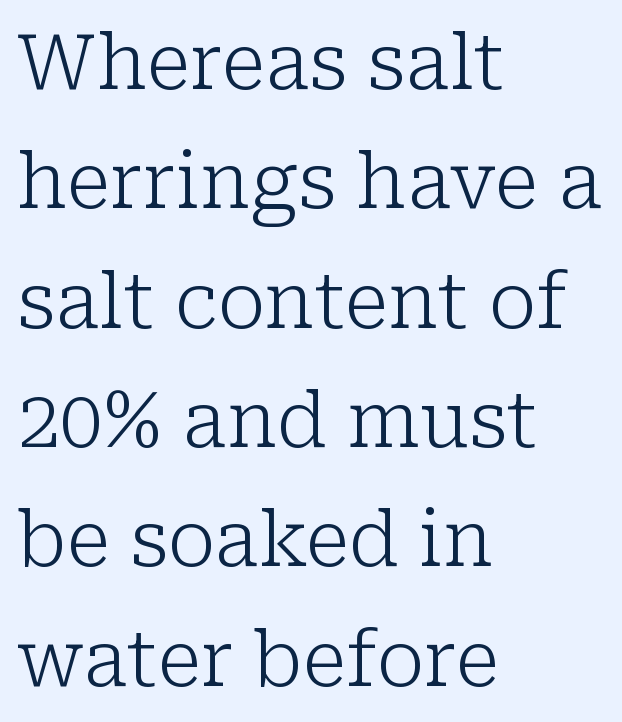
Q: Is the text bold? A: No.
Q: Is the text italic (slanted)? A: No, it is upright.
Q: Is the typeface a serif or a sans-serif typeface? A: Serif.
Q: Is the text underlined? A: No.
Q: How is the paragraph aligned? A: Left-aligned.
Q: Is the spacing between letters normal or unusually wide? A: Normal.
Q: Is the spacing between lines tight, normal or loose? A: Normal.
Q: Width (condensed, normal, or wide)? A: Normal.
Q: Stroke contrast? A: Low.
Q: x-height? A: Medium.
Q: Monospaced? A: No.
